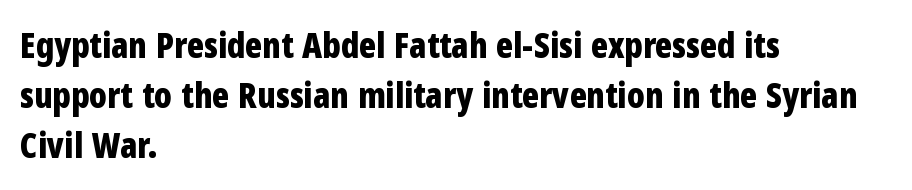
Q: Is the text bold? A: Yes.
Q: Is the text italic (slanted)? A: No, it is upright.
Q: Is the typeface a serif or a sans-serif typeface? A: Sans-serif.
Q: Is the text underlined? A: No.
Q: How is the paragraph aligned? A: Left-aligned.
Q: Is the spacing between letters normal or unusually wide? A: Normal.
Q: Is the spacing between lines tight, normal or loose? A: Normal.
Q: Width (condensed, normal, or wide)? A: Condensed.
Q: Stroke contrast? A: Low.
Q: x-height? A: Medium.
Q: Monospaced? A: No.
